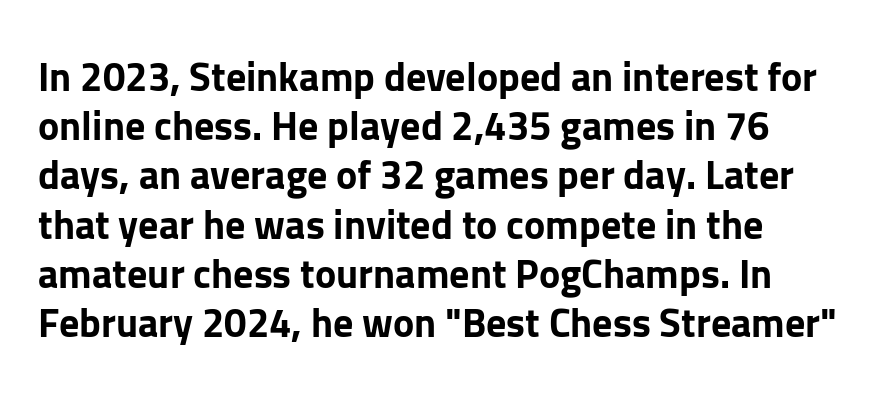
The image shows 40 px bold sans-serif type, upright; set left-aligned, line spacing 1.23x, normal letter spacing, not underlined; low stroke contrast and a medium x-height.
